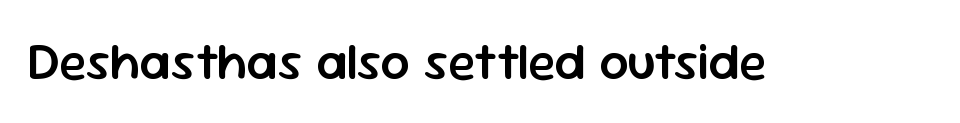
{"serif": "no", "italic": "no", "bold": "semi", "weight": "semibold", "width": "normal", "stroke_contrast": "low", "x_height": "medium", "monospaced": "no", "underline": "no", "letter_spacing": "normal", "letter_spacing_em": 0.0, "glyph_px": 51}
